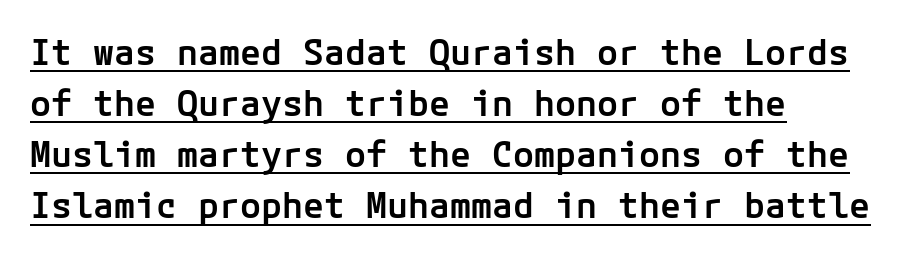
The image shows 35 px semibold sans-serif type, upright; set left-aligned, normal line spacing (1.46x), normal letter spacing, underlined; low stroke contrast and a medium x-height.
